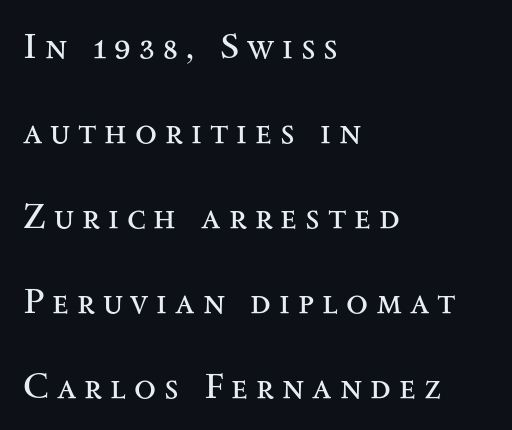
The image shows 36 px regular-weight, wide serif type, upright; set left-aligned, loose line spacing (2.36x), unusually wide letter spacing (+0.22 em), not underlined; medium stroke contrast and a small x-height.
